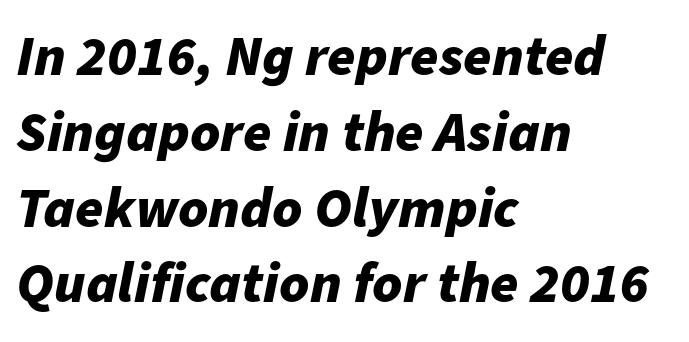
{"italic": "yes", "lean": "right", "slant_degrees": 11, "bold": "yes", "weight": "bold", "width": "normal", "stroke_contrast": "low", "x_height": "medium", "monospaced": "no", "underline": "no", "align": "left", "line_spacing": "normal", "line_spacing_ratio": 1.33, "letter_spacing": "normal", "letter_spacing_em": 0.0, "glyph_px": 57}
